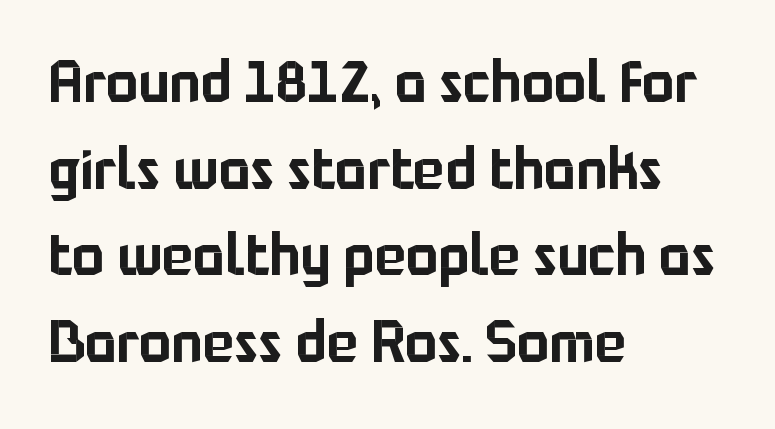
The image shows 59 px sans-serif type, upright; set left-aligned, normal line spacing (1.47x), normal letter spacing, not underlined; low stroke contrast and a medium x-height.
